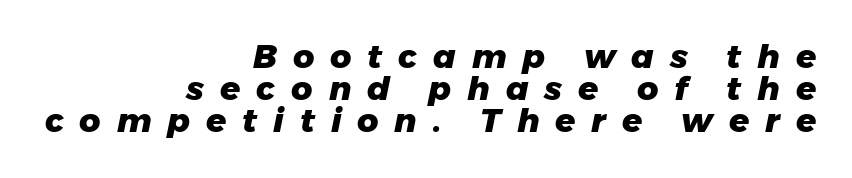
Q: Is the text bold? A: Yes.
Q: Is the text italic (slanted)? A: Yes, it leans right by about 11 degrees.
Q: Is the text underlined? A: No.
Q: How is the paragraph aligned? A: Right-aligned.
Q: Is the spacing between letters normal or unusually wide? A: Unusually wide.
Q: Is the spacing between lines tight, normal or loose? A: Tight.
Q: Width (condensed, normal, or wide)? A: Normal.
Q: Stroke contrast? A: Low.
Q: x-height? A: Medium.
Q: Monospaced? A: No.
